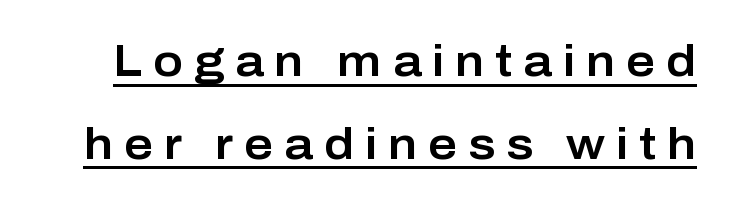
{"serif": "no", "italic": "no", "width": "normal", "stroke_contrast": "low", "x_height": "medium", "monospaced": "no", "underline": "yes", "line_spacing_ratio": 1.84, "letter_spacing": "wide", "letter_spacing_em": 0.24, "glyph_px": 45}
